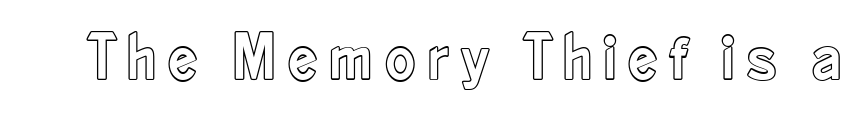
Here the designer chose a conventional face with non-uniform glyph widths. The lettering holds an erect, upright posture throughout. The space beneath each line is pristine and unruled.
